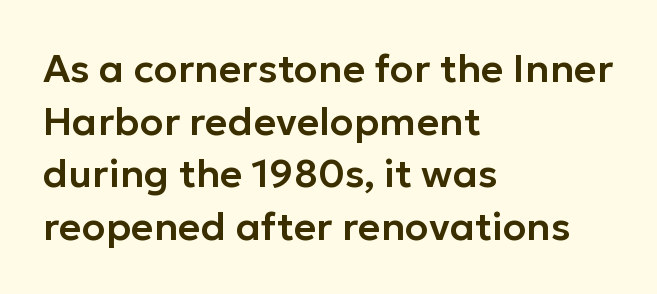
The image shows 39 px sans-serif type, upright; set left-aligned, normal line spacing (1.35x), normal letter spacing, not underlined; low stroke contrast and a medium x-height.
